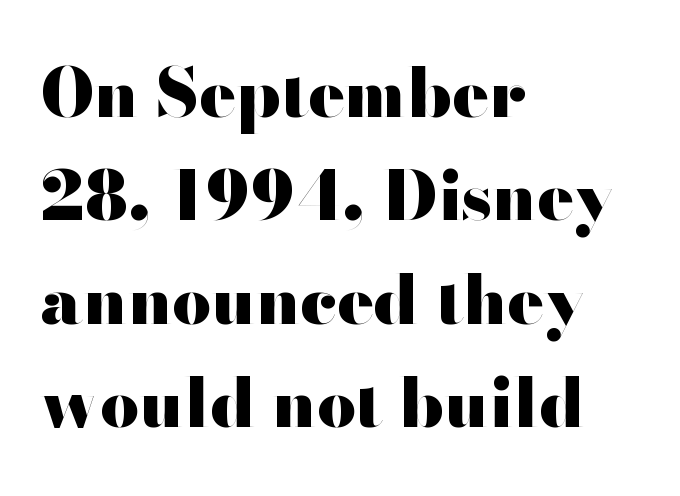
The image shows 68 px heavy, wide sans-serif type, upright; set left-aligned, normal line spacing (1.52x), normal letter spacing, not underlined; high stroke contrast and a small x-height.
